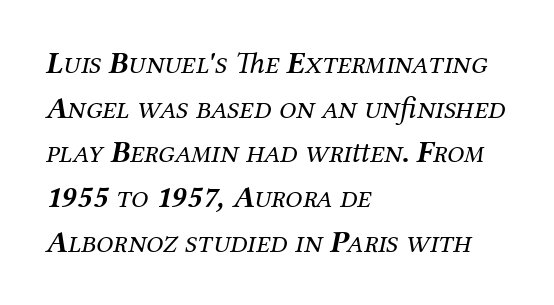
In terms of letterspacing, this is plain default setting. A clean baseline with only descenders dipping below it. Is this a fixed-width face? No — the glyphs have proportional, varying widths. A typesetter would mark this as italic. This reads as an unemphasized weight, regular at the heaviest.
